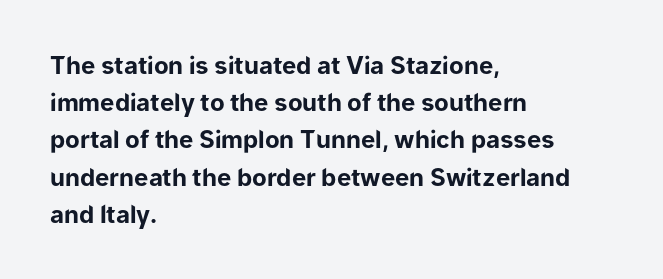
Q: Is the text bold? A: Yes.
Q: Is the text italic (slanted)? A: No, it is upright.
Q: Is the text underlined? A: No.
Q: How is the paragraph aligned? A: Left-aligned.
Q: Is the spacing between letters normal or unusually wide? A: Normal.
Q: Is the spacing between lines tight, normal or loose? A: Normal.
